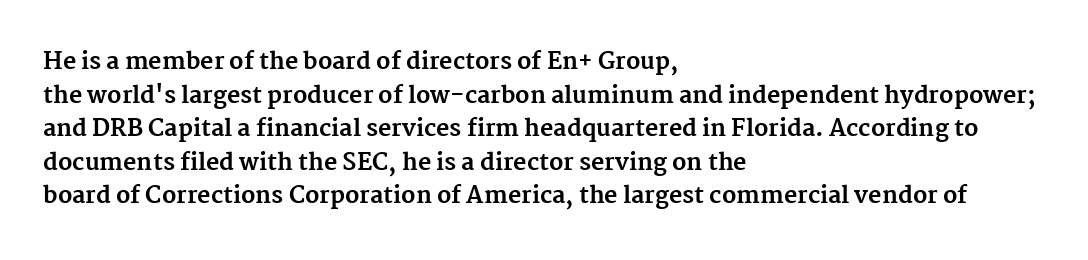
Q: Is the text bold? A: Yes.
Q: Is the text italic (slanted)? A: No, it is upright.
Q: Is the text underlined? A: No.
Q: How is the paragraph aligned? A: Left-aligned.
Q: Is the spacing between letters normal or unusually wide? A: Normal.
Q: Is the spacing between lines tight, normal or loose? A: Normal.
